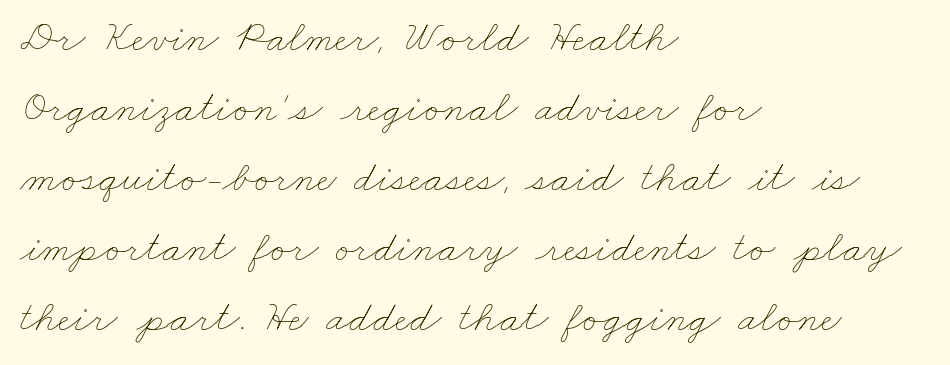
Spacing between characters is what you'd get straight out of the box. Quick note: underline off. Think standard paragraph weight, or any step lighter than that. The passage shown stacks its lines at a standard gap. Here the designer chose a conventional face with non-uniform glyph widths. The paragraph shown leans on its left margin.
